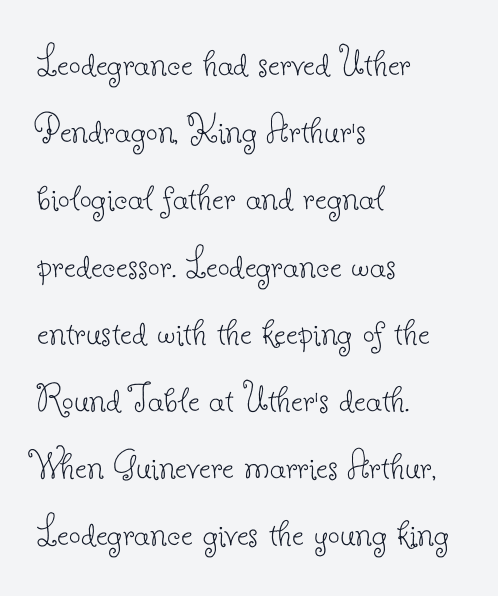
The image shows 42 px thin serif type, upright; set left-aligned, normal line spacing (1.6x), normal letter spacing, not underlined; low stroke contrast and a small x-height.
